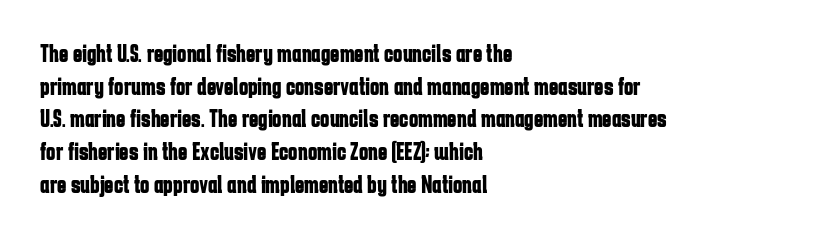
You could call the tracking neutral — neither tight nor loose. Ordinary non-slanted type is in use. Heavy, bold letterforms. Does the copy run flush right? No — it runs flush left. Regular leading.
